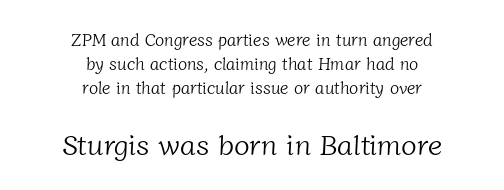
The image shows 29 px light serif type; set centered, normal line spacing (1.4x), normal letter spacing, not underlined; the second (bottom) block is 1.71x larger; low stroke contrast and a medium x-height.
